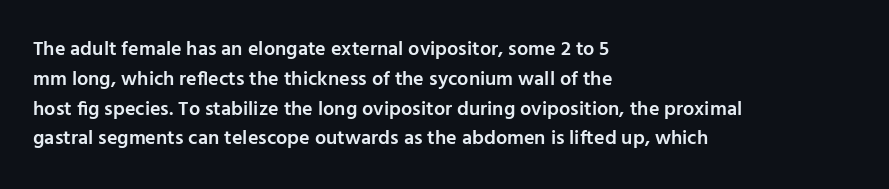
{"italic": "no", "bold": "semi", "underline": "no", "align": "left", "line_spacing": "normal", "line_spacing_ratio": 1.49, "letter_spacing": "normal", "letter_spacing_em": 0.0, "glyph_px": 20}
